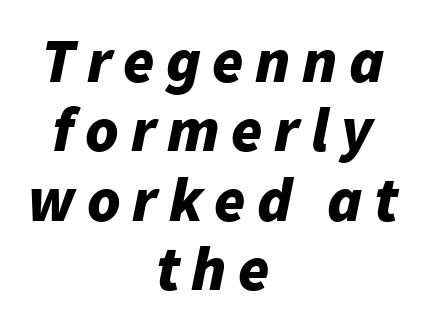
{"italic": "yes", "lean": "right", "slant_degrees": 11, "bold": "yes", "weight": "bold", "width": "normal", "stroke_contrast": "low", "x_height": "medium", "monospaced": "no", "underline": "no", "align": "center", "line_spacing": "tight", "line_spacing_ratio": 1.1, "glyph_px": 63}
